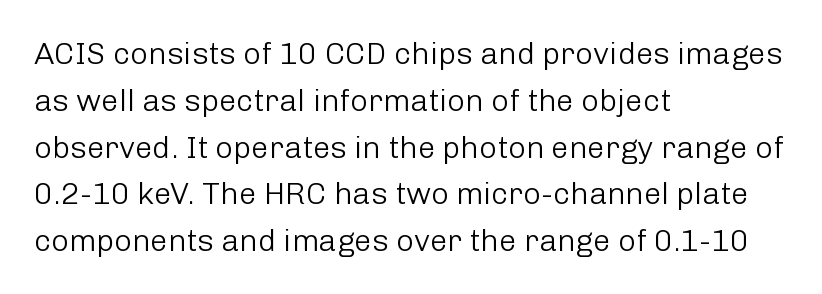
The image shows 31 px light sans-serif type, upright; set left-aligned, normal line spacing (1.51x), normal letter spacing, not underlined; low stroke contrast and a medium x-height.
